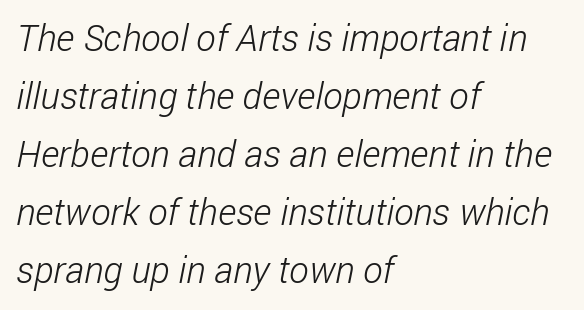
Q: Is the text bold? A: No.
Q: Is the typeface a serif or a sans-serif typeface? A: Sans-serif.
Q: Is the text underlined? A: No.
Q: How is the paragraph aligned? A: Left-aligned.
Q: Is the spacing between letters normal or unusually wide? A: Normal.
Q: Is the spacing between lines tight, normal or loose? A: Normal.
Q: Width (condensed, normal, or wide)? A: Condensed.
Q: Stroke contrast? A: Low.
Q: x-height? A: Medium.
Q: Monospaced? A: No.
